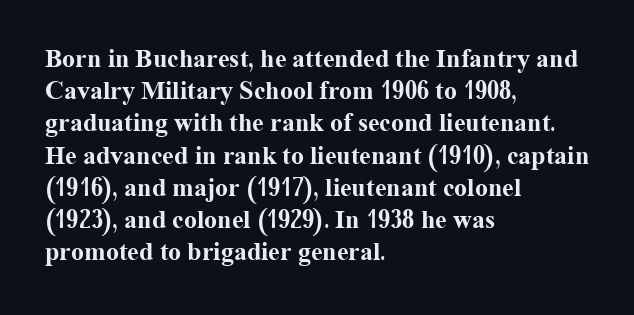
{"italic": "no", "bold": "yes", "underline": "no", "align": "left", "line_spacing_ratio": 1.24, "letter_spacing": "normal", "letter_spacing_em": 0.0, "glyph_px": 26}
